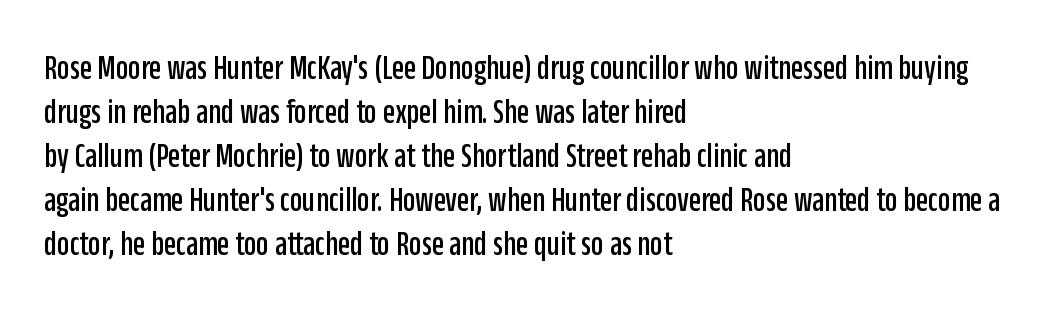
The image shows 35 px condensed sans-serif type, upright; set left-aligned, normal line spacing (1.26x), normal letter spacing, not underlined; low stroke contrast and a large x-height.
